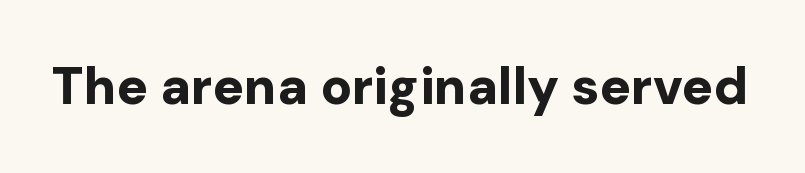
The face used here is rendered with its standard letterfit. Does the weight exceed regular? Yes, all the way to bold. Do the characters align in a grid? No, the font is proportional. Designer's note — italics off, roman on. Observe the absence of serifs on each vertical stroke in this sample. Plain, unruled lines of type.
